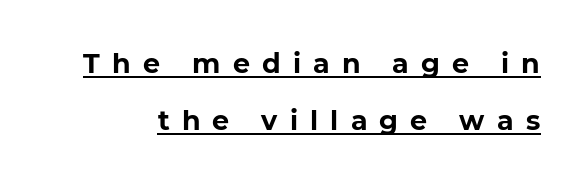
The image shows 27 px bold type, upright; set loose line spacing (2.12x), unusually wide letter spacing (+0.45 em), underlined.
